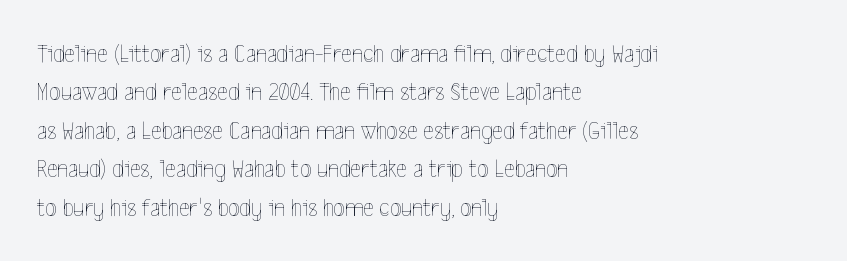
The image shows 26 px text type, upright; set left-aligned, normal line spacing (1.48x), normal letter spacing, not underlined.
